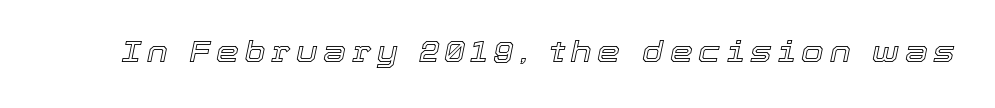
Q: Is the text italic (slanted)? A: Yes, it leans right by about 12 degrees.
Q: Is the text underlined? A: No.
Q: Is the spacing between letters normal or unusually wide? A: Unusually wide.
Q: Width (condensed, normal, or wide)? A: Normal.
Q: x-height? A: Medium.
Q: Monospaced? A: No.
